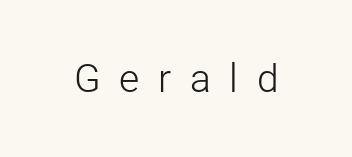
The line texture is sparse and dotted thanks to wide tracking. The lettering stays uniformly vertical, giving the passage a roman look. Looks like regular typesetting: each glyph gets only the width it needs. No chunkiness to these letters — they're not bold.
